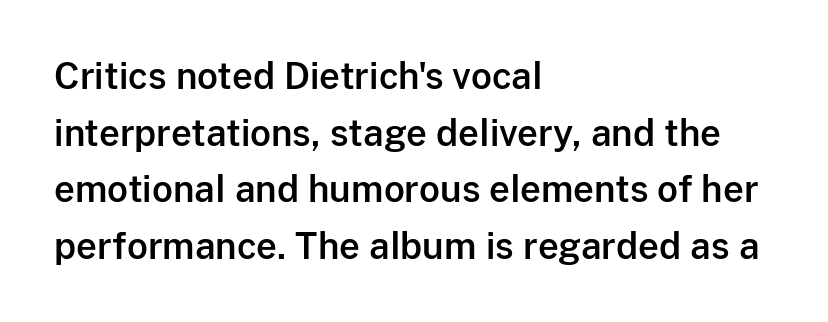
The image shows 36 px sans-serif type, upright; set left-aligned, normal line spacing (1.57x), normal letter spacing, not underlined; low stroke contrast and a medium x-height.
